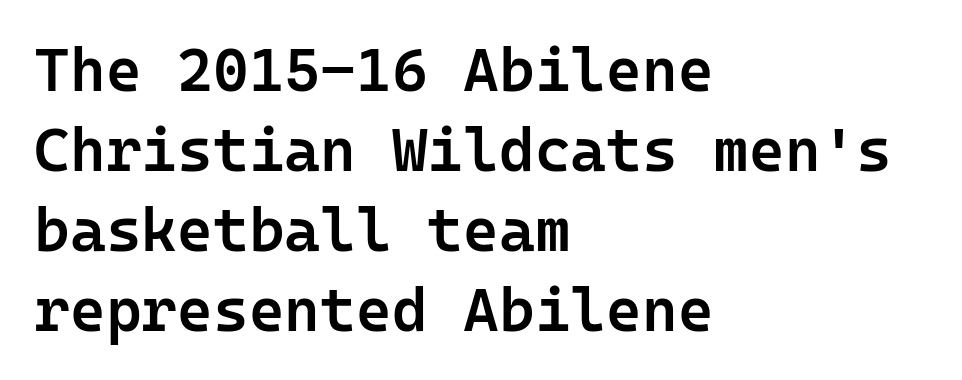
Weight check: semibold — heavier than regular, not quite bold. The type family on display is of the sans-serif kind. The ragged edge is on the right, which tells us the setting is flush left. Every character sits straight up, as roman type does.
